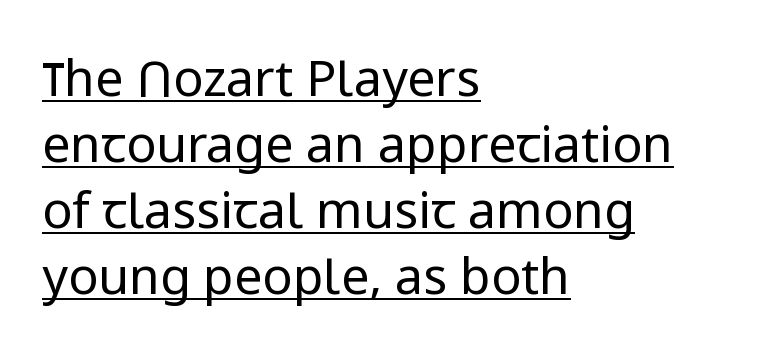
The image shows 50 px regular-weight sans-serif type, upright; set left-aligned, normal line spacing (1.32x), normal letter spacing, underlined; low stroke contrast and a medium x-height.
